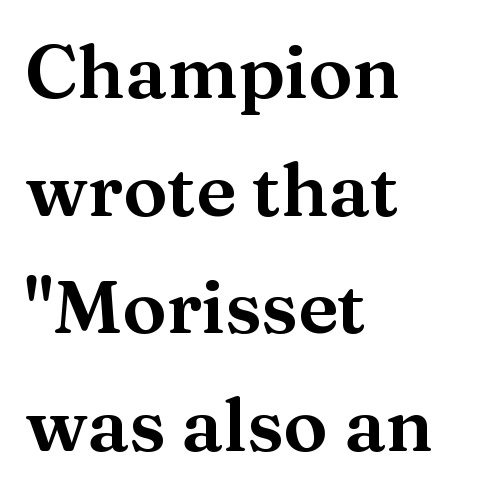
Q: Is the text italic (slanted)? A: No, it is upright.
Q: Is the typeface a serif or a sans-serif typeface? A: Serif.
Q: Is the text underlined? A: No.
Q: How is the paragraph aligned? A: Left-aligned.
Q: Is the spacing between letters normal or unusually wide? A: Normal.
Q: Is the spacing between lines tight, normal or loose? A: Normal.
Q: Width (condensed, normal, or wide)? A: Wide.
Q: Stroke contrast? A: Medium.
Q: x-height? A: Medium.
Q: Monospaced? A: No.
